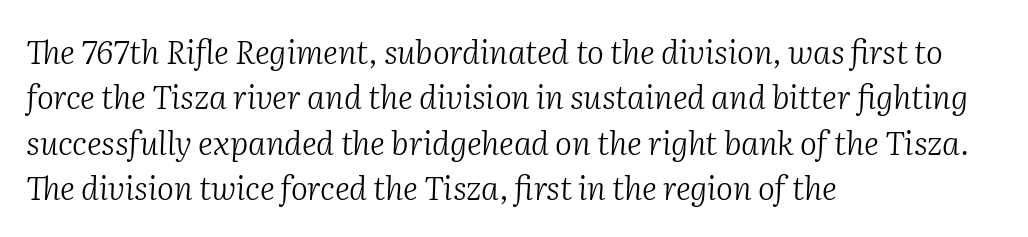
Between one letter and the next there's only the usual sliver of space. Counters stay open thanks to moderate or lighter strokes. Check the space under the baseline: it is left empty. The lettering tilts uniformly, giving the passage an italic look.
